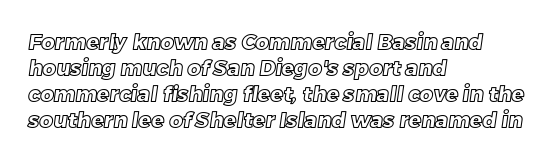
The image shows 21 px text type; set left-aligned, line spacing 1.24x, normal letter spacing, not underlined.
